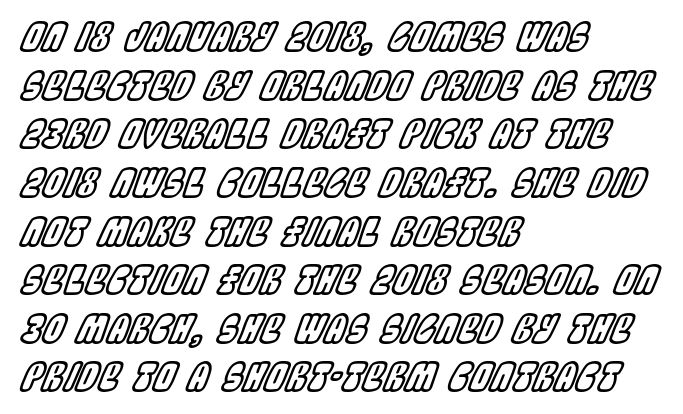
The image shows 38 px condensed type, italic (leaning right); set left-aligned, normal line spacing (1.28x), normal letter spacing, not underlined; a large x-height.
